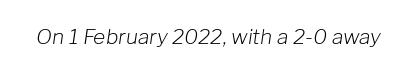
Q: Is the text bold? A: No.
Q: Is the text italic (slanted)? A: Yes, it leans right by about 8 degrees.
Q: Is the text underlined? A: No.
Q: Is the spacing between letters normal or unusually wide? A: Normal.
